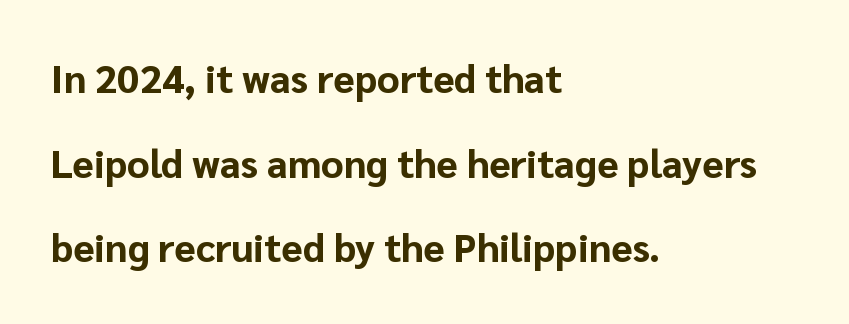
The image shows 39 px bold sans-serif type, upright; set left-aligned, loose line spacing (2.17x), normal letter spacing, not underlined; low stroke contrast and a medium x-height.
